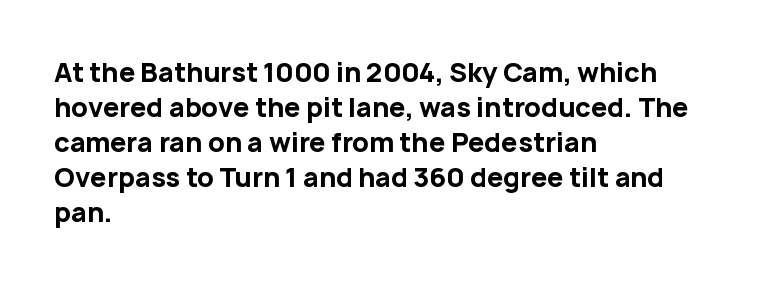
{"italic": "no", "bold": "yes", "underline": "no", "align": "left", "line_spacing": "normal", "line_spacing_ratio": 1.35, "letter_spacing": "normal", "letter_spacing_em": 0.0, "glyph_px": 26}
